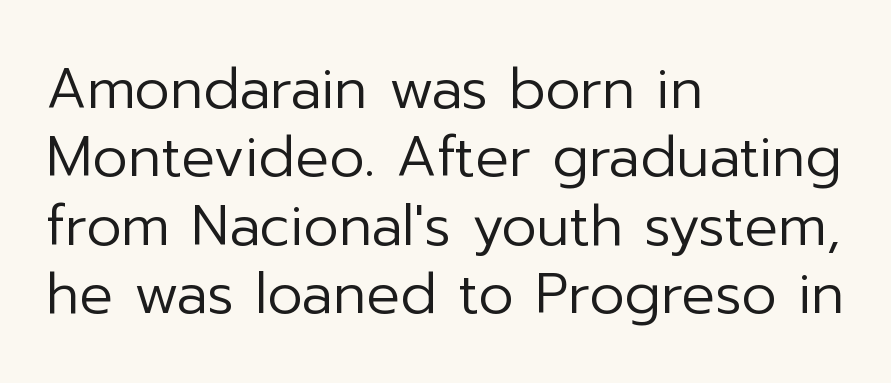
{"serif": "no", "italic": "no", "bold": "no", "weight": "regular", "width": "normal", "stroke_contrast": "low", "x_height": "medium", "monospaced": "no", "underline": "no", "align": "left", "line_spacing_ratio": 1.22, "letter_spacing": "normal", "letter_spacing_em": 0.0, "glyph_px": 56}
